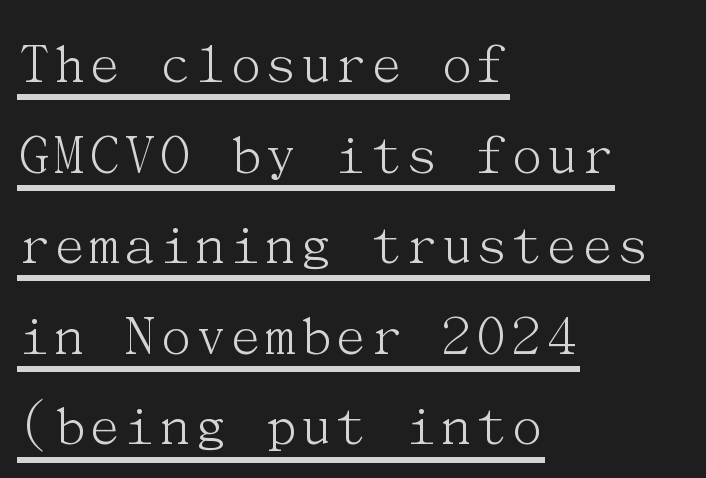
The image shows 60 px light serif type, upright; set left-aligned, normal line spacing (1.51x), normal letter spacing, underlined; medium stroke contrast and a medium x-height.
